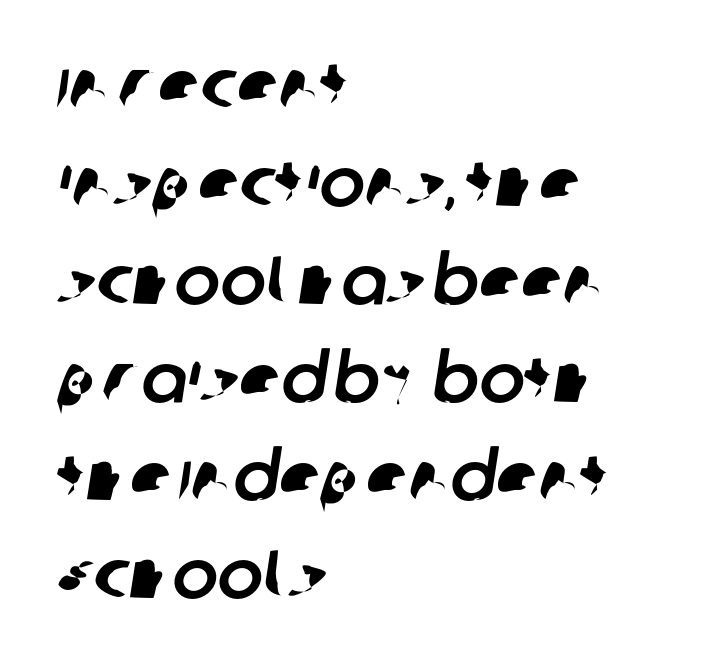
Q: Is the typeface a serif or a sans-serif typeface? A: Sans-serif.
Q: Is the text underlined? A: No.
Q: How is the paragraph aligned? A: Left-aligned.
Q: Is the spacing between letters normal or unusually wide? A: Normal.
Q: Is the spacing between lines tight, normal or loose? A: Normal.
Q: Width (condensed, normal, or wide)? A: Normal.
Q: Stroke contrast? A: Low.
Q: x-height? A: Large.
Q: Monospaced? A: No.
